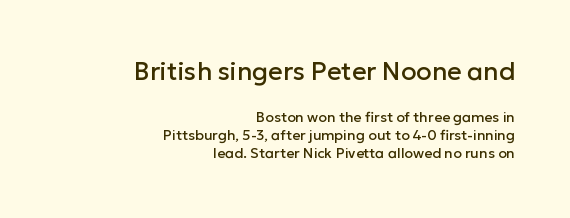
Q: Is the text italic (slanted)? A: No, it is upright.
Q: Is the text underlined? A: No.
Q: How is the paragraph aligned? A: Right-aligned.
Q: Is the spacing between letters normal or unusually wide? A: Normal.
Q: Is the spacing between lines tight, normal or loose? A: Normal.
Q: Which block of text is set in a larger size, the first (top) or the second (bottom)? A: The first (top) one.
